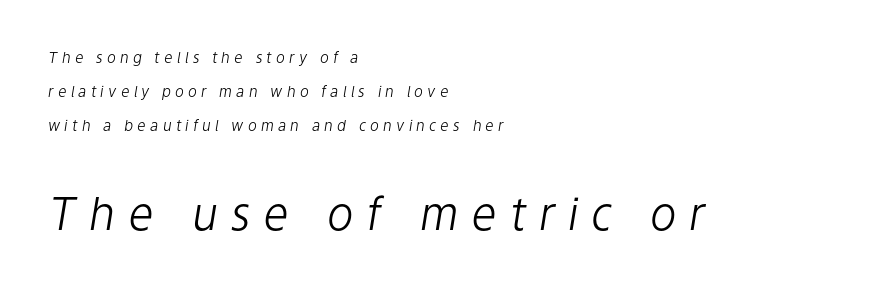
Each row of text sits above clean, open space. Typesetter's note — lower block bumped up in size, upper block left smaller. The weight tops out at a normal text grade. In terms of letterspacing, this is a distinctly airy, spread setting. Yep, that's italic — everything's leaning. The rendering uses natural spacing where letterforms have individual widths.
